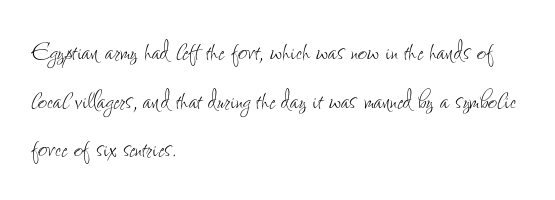
Q: Is the text bold? A: No.
Q: Is the text italic (slanted)? A: Yes.
Q: Is the text underlined? A: No.
Q: How is the paragraph aligned? A: Left-aligned.
Q: Is the spacing between letters normal or unusually wide? A: Normal.
Q: Is the spacing between lines tight, normal or loose? A: Normal.
Q: Width (condensed, normal, or wide)? A: Condensed.
Q: Stroke contrast? A: Low.
Q: x-height? A: Small.
Q: Monospaced? A: No.
